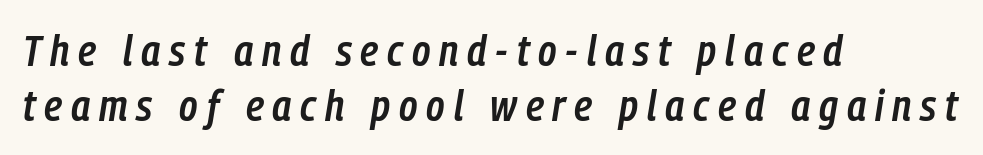
The text carries the slant typical of an italic or oblique font. Spacing verdict: proportional, widths tailored to each character. Quick note: underline off. Is there much room between lines? A standard amount, neither cramped nor airy. Every row of glyphs begins at an identical x-position on the left. What weight is shown? A semibold, between regular and bold.
